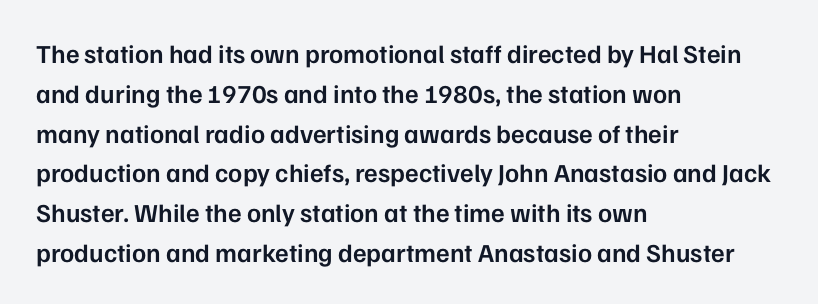
The image shows 26 px text type, upright; set left-aligned, normal line spacing (1.53x), normal letter spacing, not underlined.
